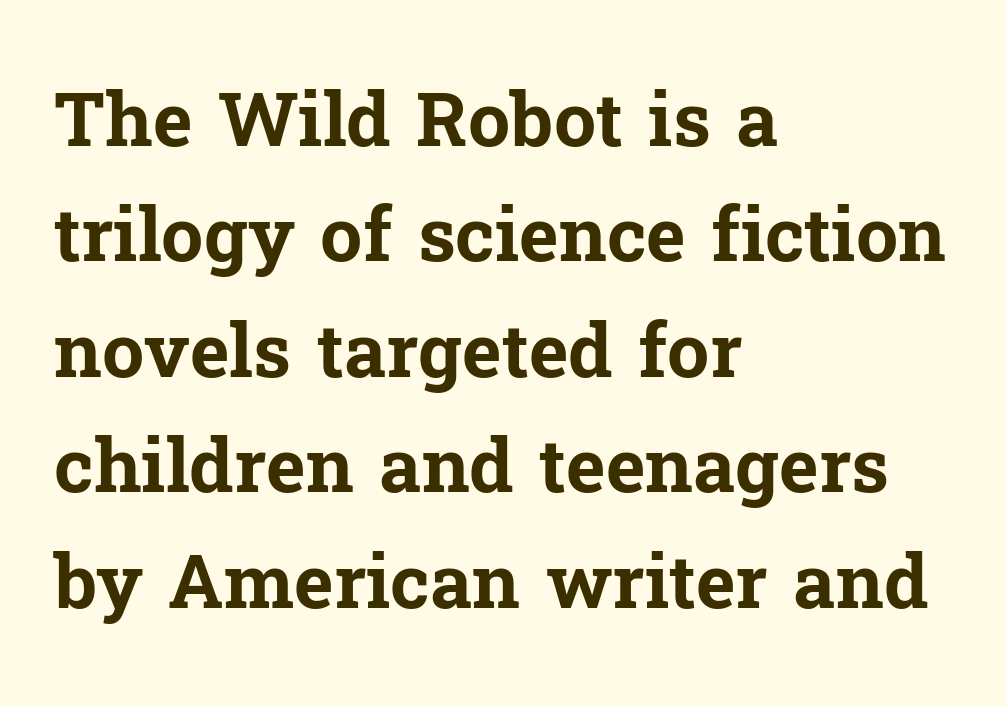
What kind of face is this? One with serifs. Clear beneath every line of the passage. Proportional: the letters do not fall into vertical columns. Quick note: interline space is typical.
